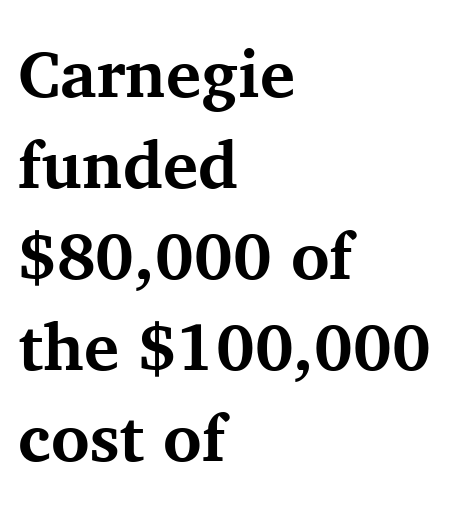
These lines were composed using upright roman letters. Looks like regular typesetting: each glyph gets only the width it needs. Each new line begins a customary step beneath the previous one. Typeset ragged right — the left edge is the straight one. Letterform terminals end in serifs throughout the passage.
